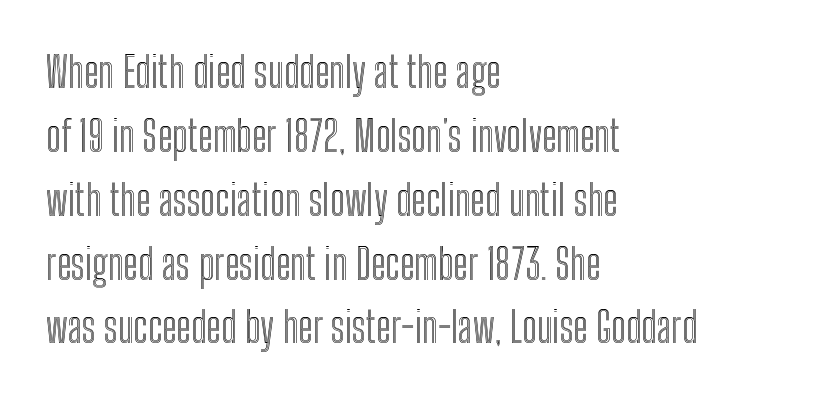
The image shows 42 px condensed type, upright; set left-aligned, normal line spacing (1.52x), normal letter spacing, not underlined; a medium x-height.
